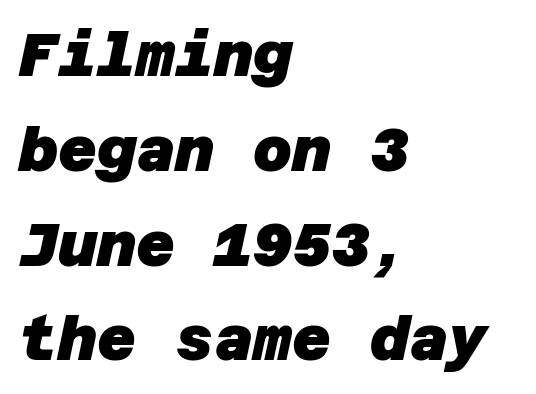
{"serif": "no", "bold": "yes", "weight": "heavy", "width": "normal", "stroke_contrast": "low", "x_height": "large", "underline": "no", "align": "left", "line_spacing": "normal", "line_spacing_ratio": 1.58, "letter_spacing": "normal", "letter_spacing_em": 0.0, "glyph_px": 60}
